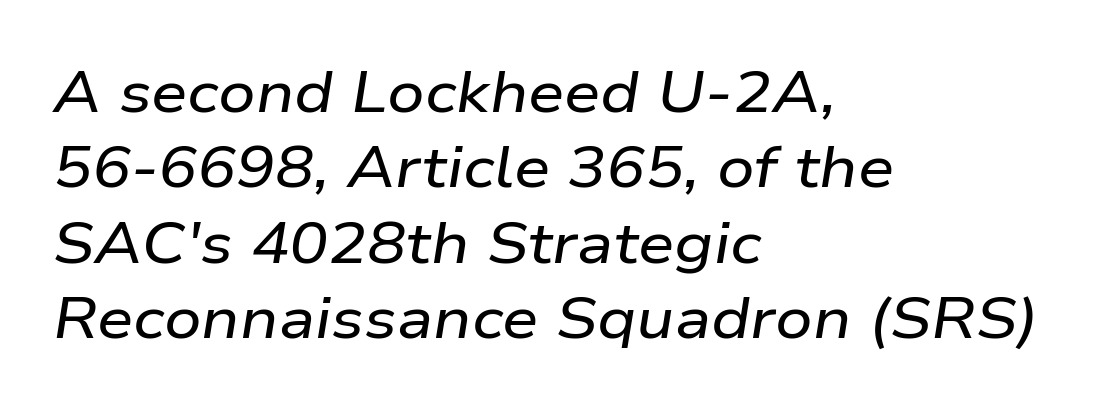
{"italic": "yes", "lean": "right", "slant_degrees": 9, "width": "wide", "stroke_contrast": "low", "x_height": "medium", "monospaced": "no", "underline": "no", "align": "left", "line_spacing": "normal", "line_spacing_ratio": 1.3, "letter_spacing": "normal", "letter_spacing_em": 0.0, "glyph_px": 58}
